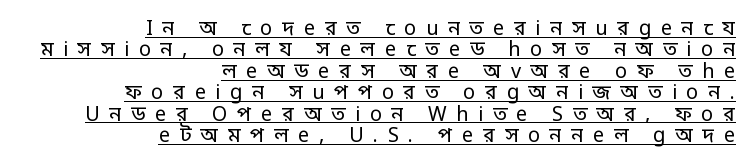
{"italic": "no", "bold": "no", "underline": "yes", "align": "right", "line_spacing": "tight", "line_spacing_ratio": 1.07, "letter_spacing": "wide", "letter_spacing_em": 0.48, "glyph_px": 20}
